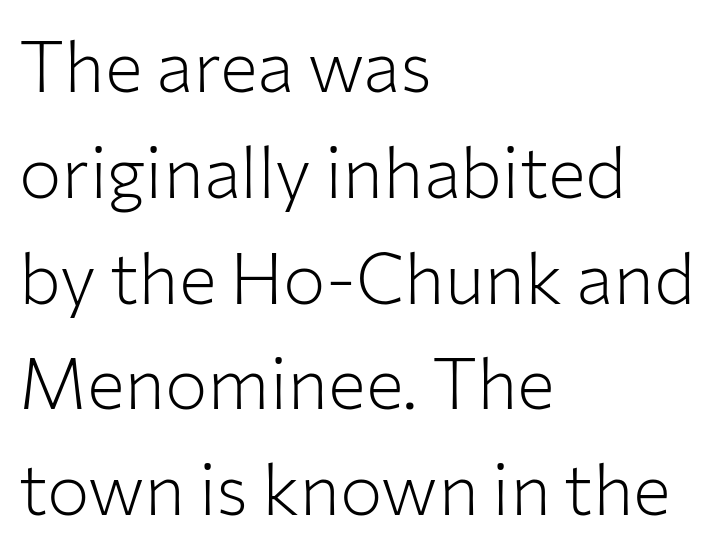
No feet cap the strokes, marking this as sans-serif type. Compared with typical paragraphs, the rows here are spaced about the same. The gaps between neighbouring characters are ordinary and unremarkable. One-word summary of the alignment: left. A typesetter would mark this as roman, not italic.
